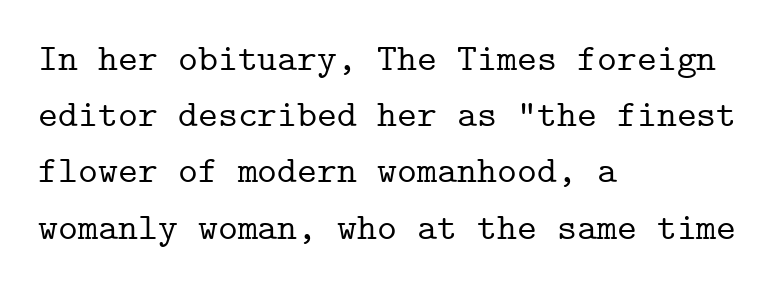
The image shows 38 px serif type, upright, monospaced; set left-aligned, normal line spacing (1.48x), normal letter spacing, not underlined; low stroke contrast and a medium x-height.
